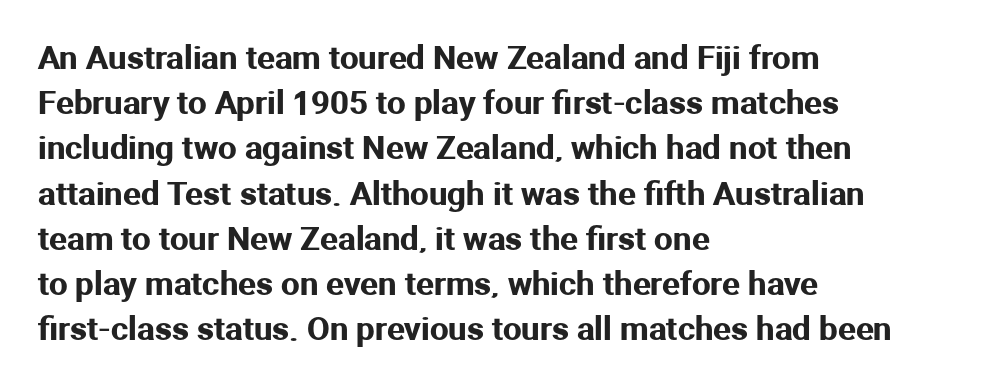
Words float on clear page, feet unadorned. Italic? Not at all — the glyphs are vertical. Vertically, the passage feels balanced, rows spaced as you'd expect. The setting favours the left margin, as ordinary paragraphs usually do. Stroke terminals: plain, sans-serif.
